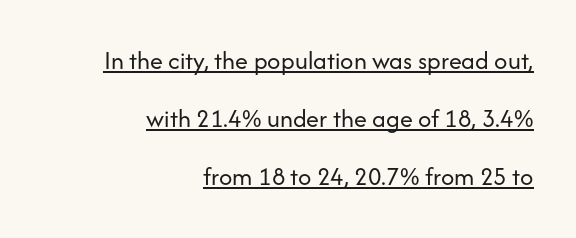
Q: Is the text bold? A: No.
Q: Is the text italic (slanted)? A: No, it is upright.
Q: Is the text underlined? A: Yes.
Q: How is the paragraph aligned? A: Right-aligned.
Q: Is the spacing between letters normal or unusually wide? A: Normal.
Q: Is the spacing between lines tight, normal or loose? A: Loose.
